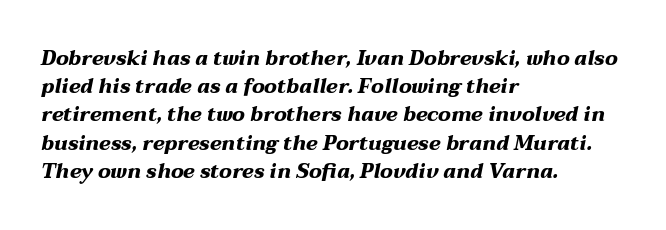
Rule under the text: the space is simply empty. Each word holds together tightly as a unit, with standard inter-letter gaps. Which margin do the lines hug? The left one — the right edge is uneven. Slanted lettering throughout. Heavy, bold letterforms.
